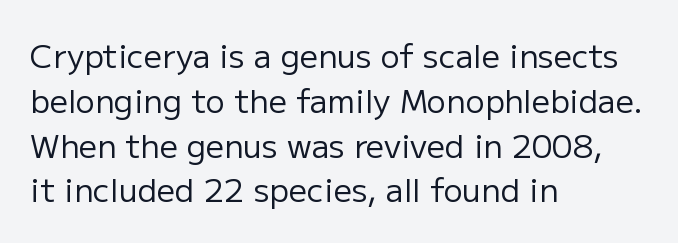
{"serif": "no", "italic": "no", "bold": "no", "weight": "regular", "width": "normal", "stroke_contrast": "low", "x_height": "medium", "monospaced": "no", "underline": "no", "align": "left", "line_spacing": "normal", "line_spacing_ratio": 1.4, "letter_spacing": "normal", "letter_spacing_em": 0.0, "glyph_px": 32}
